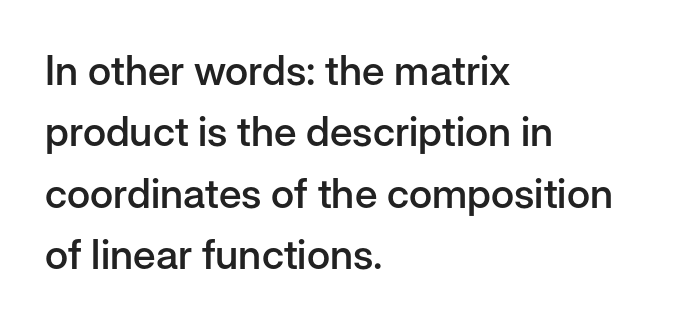
The image shows 41 px semibold sans-serif type, upright; set left-aligned, normal line spacing (1.5x), normal letter spacing, not underlined; low stroke contrast and a medium x-height.
